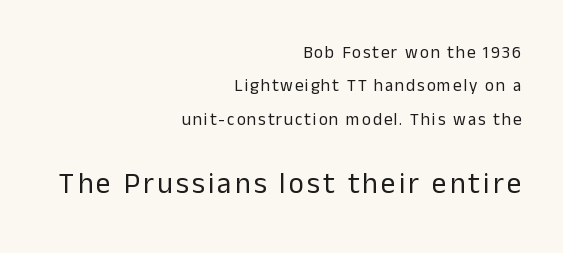
Q: Is the text bold? A: No.
Q: Is the text italic (slanted)? A: No, it is upright.
Q: Is the typeface a serif or a sans-serif typeface? A: Sans-serif.
Q: Is the text underlined? A: No.
Q: How is the paragraph aligned? A: Right-aligned.
Q: Is the spacing between lines tight, normal or loose? A: Loose.
Q: Which block of text is set in a larger size, the first (top) or the second (bottom)? A: The second (bottom) one.
Q: Width (condensed, normal, or wide)? A: Normal.
Q: Stroke contrast? A: Low.
Q: x-height? A: Medium.
Q: Monospaced? A: No.
